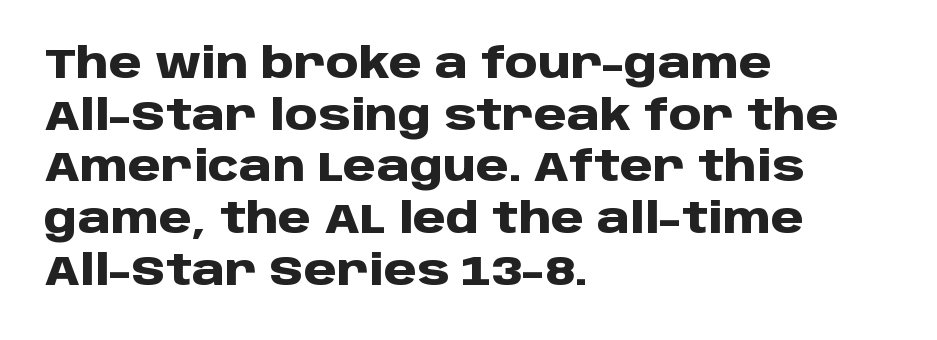
The image shows 42 px heavy sans-serif type, upright; set left-aligned, line spacing 1.23x, normal letter spacing, not underlined; low stroke contrast and a large x-height.
